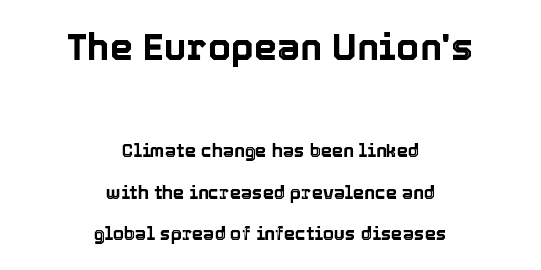
{"italic": "no", "width": "normal", "x_height": "medium", "monospaced": "no", "underline": "no", "align": "center", "line_spacing": "loose", "line_spacing_ratio": 2.29, "letter_spacing": "normal", "letter_spacing_em": 0.0, "larger_block": "first", "size_ratio": 2.06, "glyph_px": 37}
